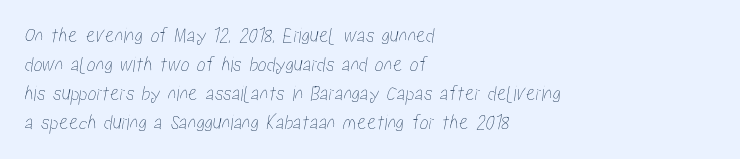
The image shows 22 px text type; set left-aligned, normal line spacing (1.32x), normal letter spacing, not underlined.
